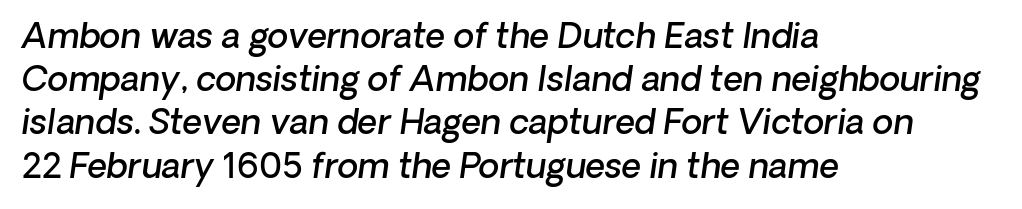
{"italic": "yes", "lean": "right", "slant_degrees": 8, "bold": "semi", "weight": "semibold", "width": "normal", "stroke_contrast": "low", "x_height": "medium", "monospaced": "no", "underline": "no", "align": "left", "line_spacing": "normal", "line_spacing_ratio": 1.27, "letter_spacing": "normal", "letter_spacing_em": 0.0, "glyph_px": 34}
